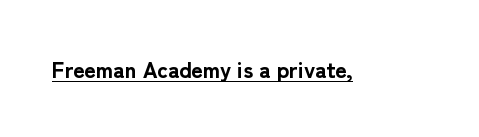
The image shows 22 px bold type, upright; set normal letter spacing, underlined.
